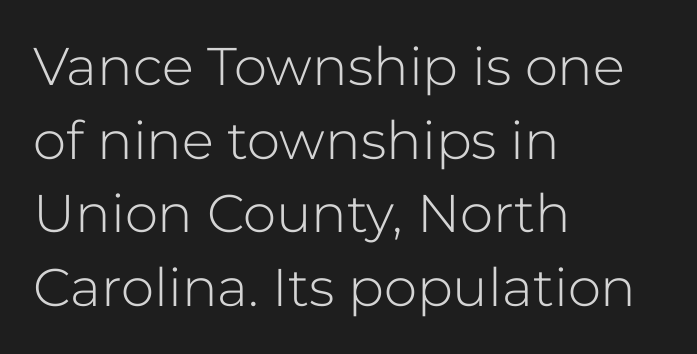
The image shows 53 px light sans-serif type, upright; set left-aligned, normal line spacing (1.39x), normal letter spacing, not underlined; low stroke contrast and a medium x-height.
